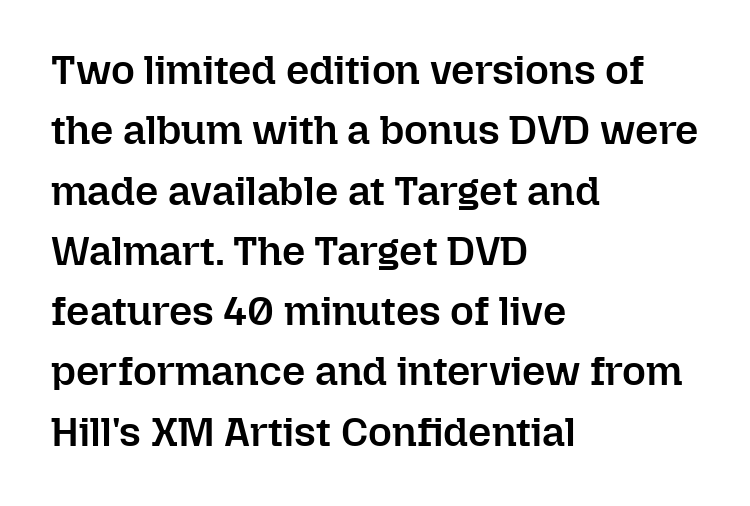
Q: Is the text bold? A: Semi-bold.
Q: Is the text italic (slanted)? A: No, it is upright.
Q: Is the text underlined? A: No.
Q: How is the paragraph aligned? A: Left-aligned.
Q: Is the spacing between letters normal or unusually wide? A: Normal.
Q: Is the spacing between lines tight, normal or loose? A: Normal.
Q: Width (condensed, normal, or wide)? A: Normal.
Q: Stroke contrast? A: Low.
Q: x-height? A: Medium.
Q: Monospaced? A: No.
